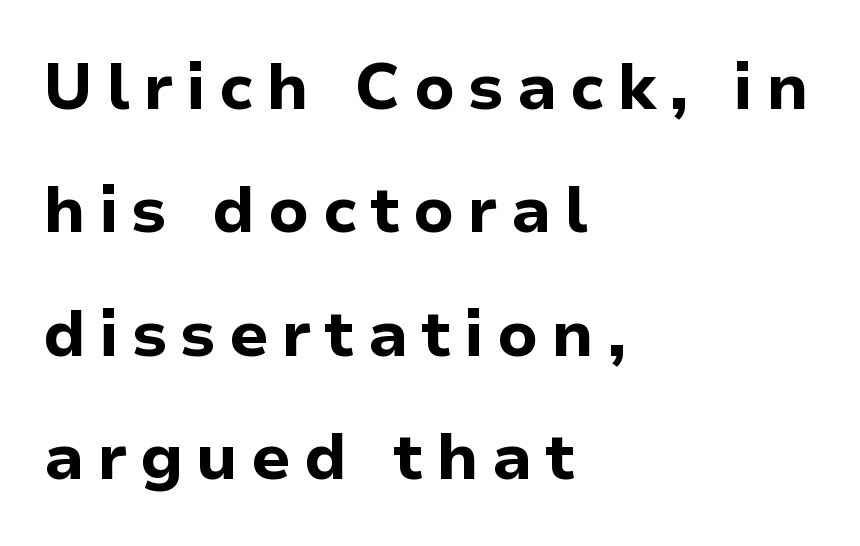
The image shows 65 px bold sans-serif type, upright; set left-aligned, loose line spacing (1.9x), unusually wide letter spacing (+0.2 em), not underlined; low stroke contrast and a medium x-height.
